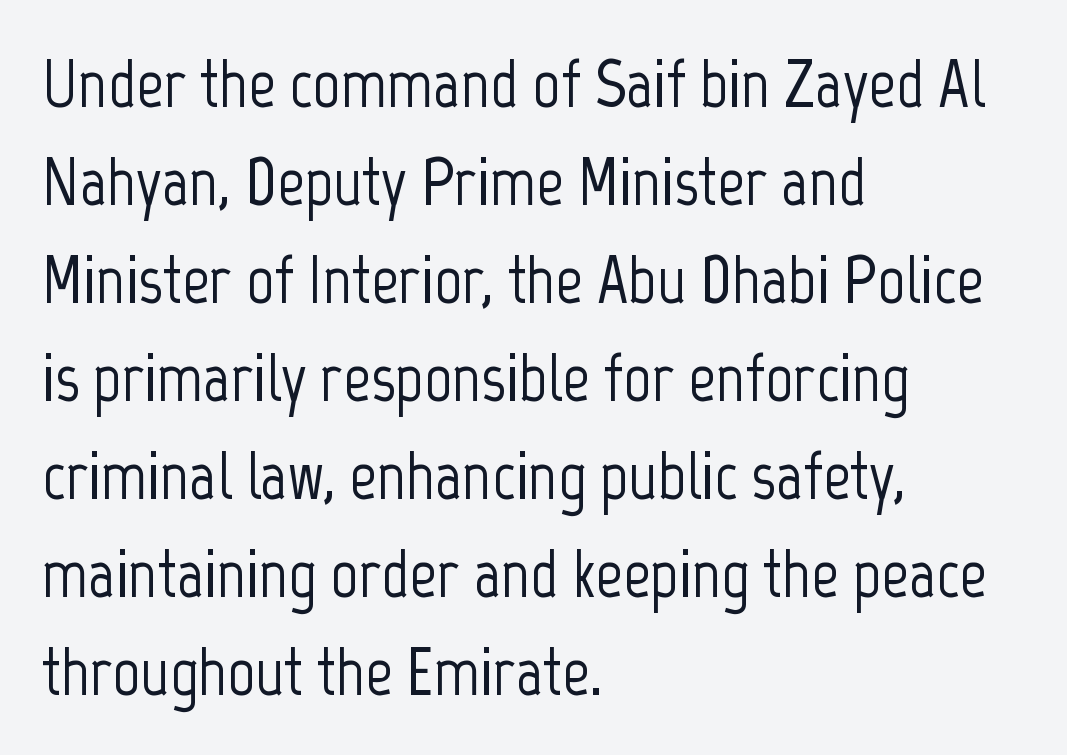
{"serif": "no", "italic": "no", "width": "condensed", "stroke_contrast": "low", "x_height": "medium", "monospaced": "no", "underline": "no", "align": "left", "line_spacing": "normal", "line_spacing_ratio": 1.44, "letter_spacing": "normal", "letter_spacing_em": 0.0, "glyph_px": 68}
